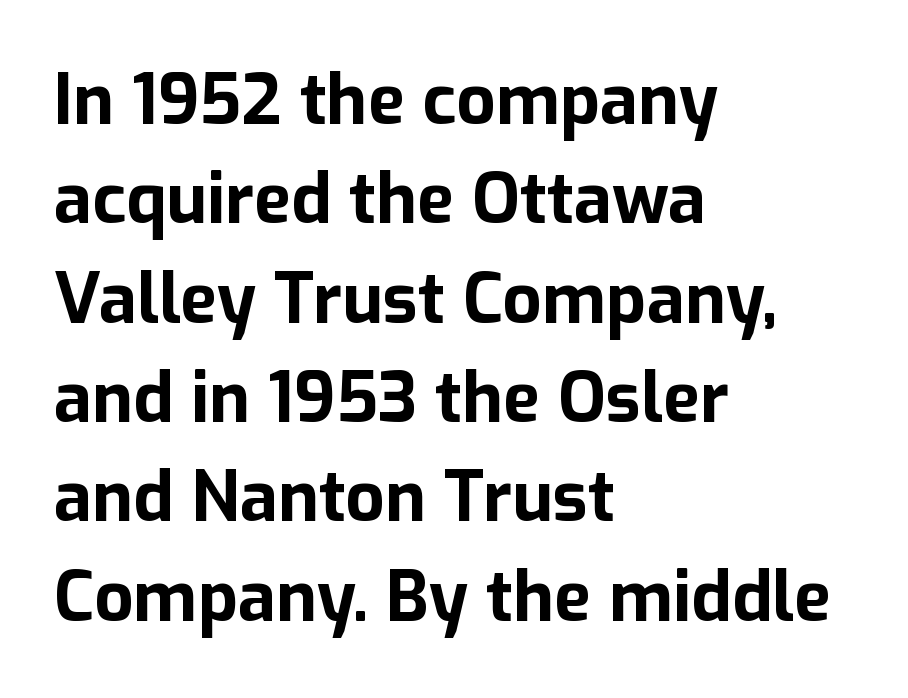
Stroke terminals: plain, sans-serif. The passage shown is typed in a proportional face where columns would drift. The glyphs are unaccompanied by any horizontal stroke below them. This block has exactly the height ordinary leading produces. Posture: straight, roman, zero tilt.
